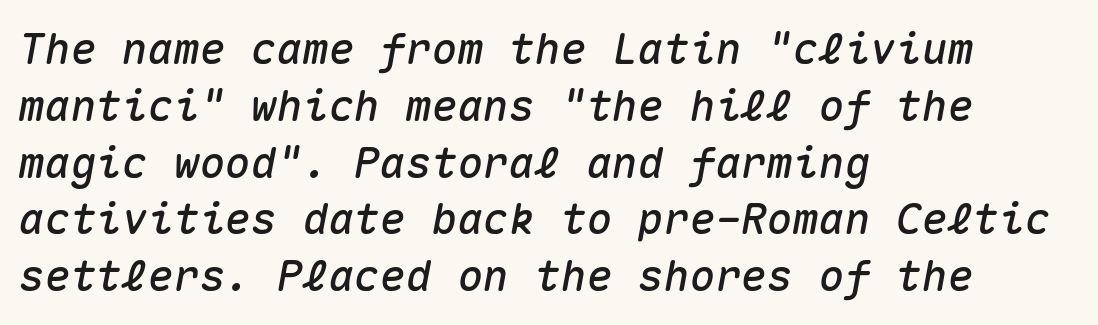
Here the designer chose a console-style face with uniform glyph widths. A classic flush-left, rag-right setting is used for this passage. A bare baseline throughout the passage. Slanted lettering throughout.
